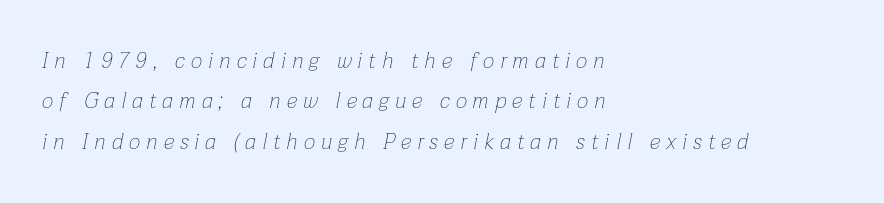
The image shows 22 px text type, italic (leaning right); set left-aligned, line spacing 1.83x, unusually wide letter spacing (+0.28 em), not underlined.
